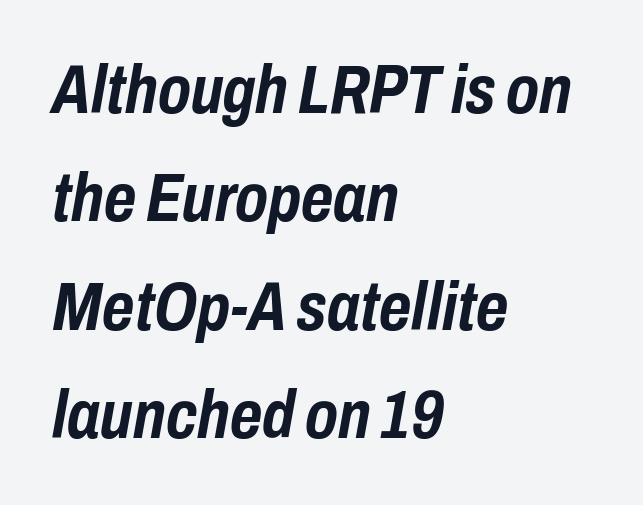
Varying glyph widths throughout — classic text-font behaviour. This sample keeps an unexceptional amount of space between lines. The letters are bold, with thick, heavy strokes. Posture: slanted.
